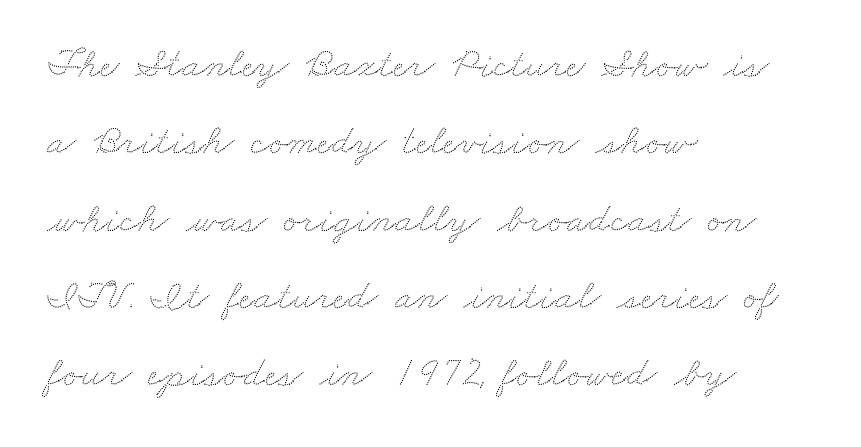
{"width": "wide", "stroke_contrast": "low", "x_height": "small", "monospaced": "no", "underline": "no", "align": "left", "line_spacing_ratio": 1.84, "letter_spacing": "normal", "letter_spacing_em": 0.0, "glyph_px": 42}
